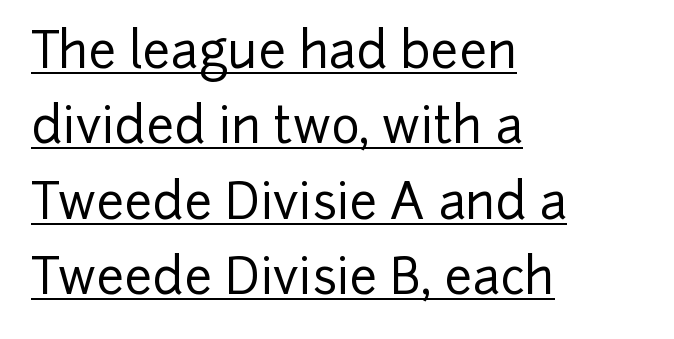
{"serif": "no", "italic": "no", "width": "normal", "stroke_contrast": "low", "x_height": "medium", "monospaced": "no", "underline": "yes", "align": "left", "line_spacing": "normal", "line_spacing_ratio": 1.54, "letter_spacing": "normal", "letter_spacing_em": 0.0, "glyph_px": 49}
